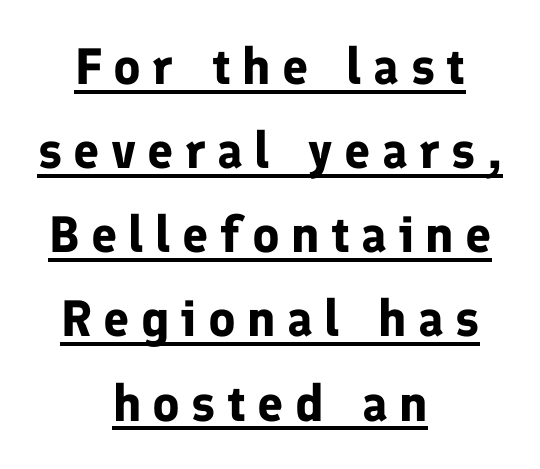
{"serif": "no", "italic": "no", "bold": "yes", "weight": "bold", "width": "normal", "stroke_contrast": "low", "x_height": "medium", "monospaced": "no", "underline": "yes", "align": "center", "line_spacing": "normal", "line_spacing_ratio": 1.65, "letter_spacing": "wide", "letter_spacing_em": 0.22, "glyph_px": 51}
